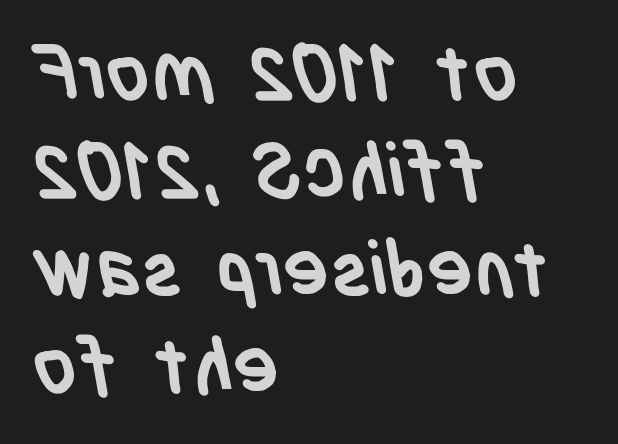
{"serif": "no", "bold": "yes", "weight": "semibold", "width": "condensed", "stroke_contrast": "low", "x_height": "large", "monospaced": "no", "underline": "no", "align": "left", "line_spacing": "normal", "line_spacing_ratio": 1.27, "letter_spacing": "normal", "letter_spacing_em": 0.0, "glyph_px": 77}
